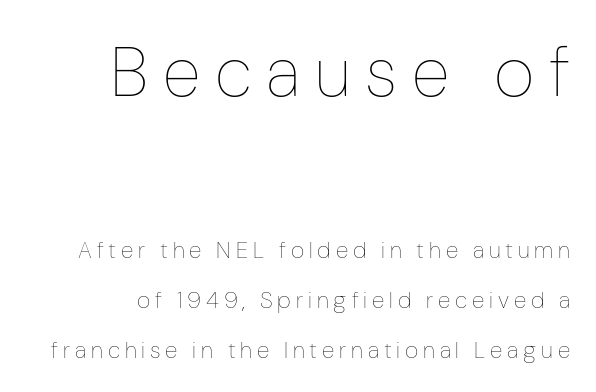
In terms of leading, this rendering errs on the spacious side. Upright lettering throughout. Clear beneath every line of the passage. In CSS terms this would be text-align: right. Looks like regular typesetting: each glyph gets only the width it needs. These lines have a slow, spaced-out rhythm from letter to letter.
